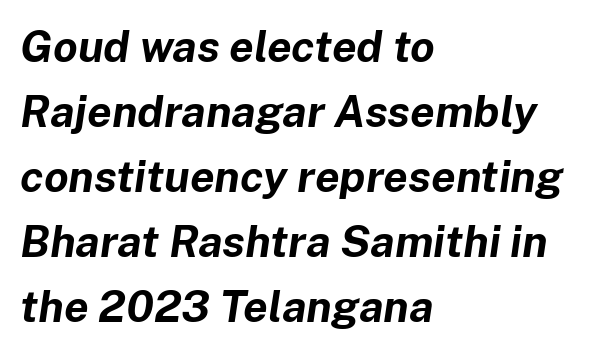
Regarding leading, the lines here are spaced in the standard way. I'd describe the lettering as bold — thick and assertive. Designer's note — italics engaged. Standard letterfit; no display-style spreading of the glyphs. Each line starts at the same left margin while the right side varies.
